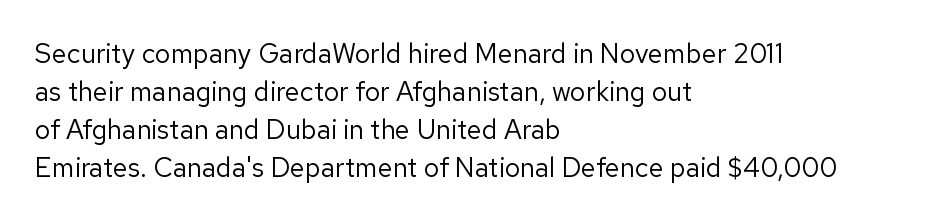
The image shows 27 px text type, upright; set left-aligned, normal line spacing (1.41x), normal letter spacing, not underlined.
